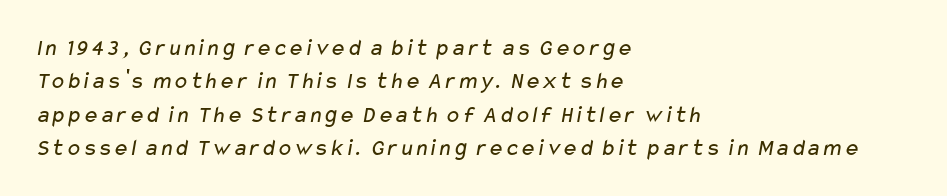
Vertical spacing — default. If you drew a ruler down the left edge, every line would touch it. Stems here are at most as thick as an everyday book face. Is the letter spacing exaggerated? No — it looks like the ordinary default.
